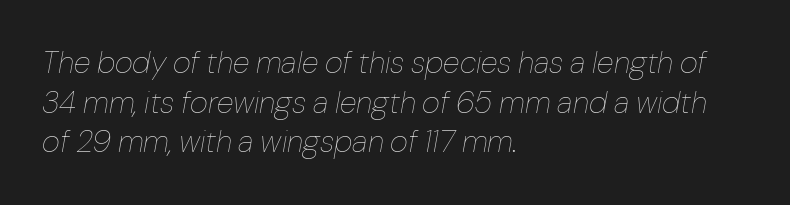
{"italic": "yes", "lean": "right", "slant_degrees": 10, "bold": "no", "weight": "thin", "width": "normal", "stroke_contrast": "low", "x_height": "medium", "monospaced": "no", "underline": "no", "align": "left", "line_spacing": "normal", "line_spacing_ratio": 1.28, "letter_spacing": "normal", "letter_spacing_em": 0.0, "glyph_px": 31}
